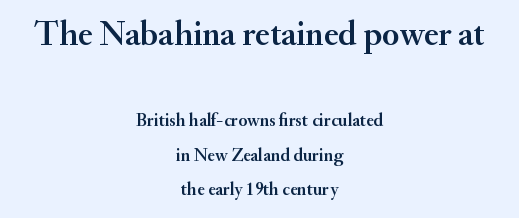
{"serif": "yes", "italic": "no", "width": "normal", "stroke_contrast": "medium", "x_height": "small", "monospaced": "no", "underline": "no", "align": "center", "line_spacing": "loose", "line_spacing_ratio": 1.9, "letter_spacing": "normal", "letter_spacing_em": 0.0, "larger_block": "first", "size_ratio": 1.94, "glyph_px": 35}
